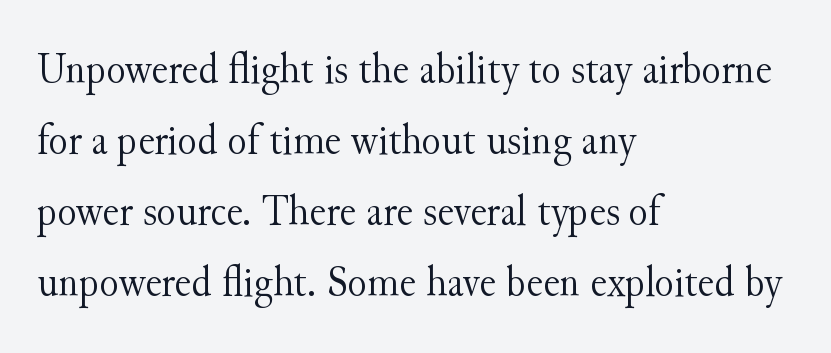
The face looks like a standard text weight, possibly lighter. Letterform terminals end in serifs throughout the passage. Is the letter spacing exaggerated? No — it looks like the ordinary default. Leading: standard.
